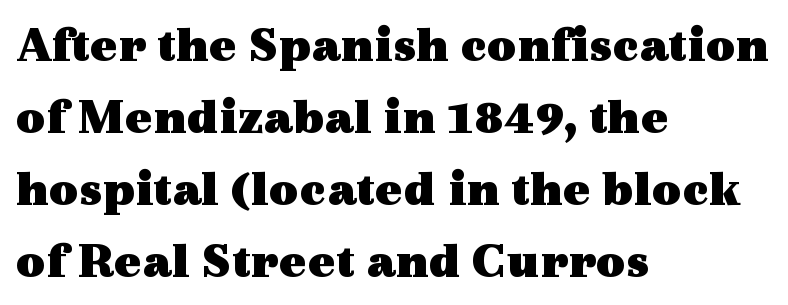
The image shows 51 px heavy, wide serif type, upright; set left-aligned, normal line spacing (1.41x), normal letter spacing, not underlined; a medium x-height.
